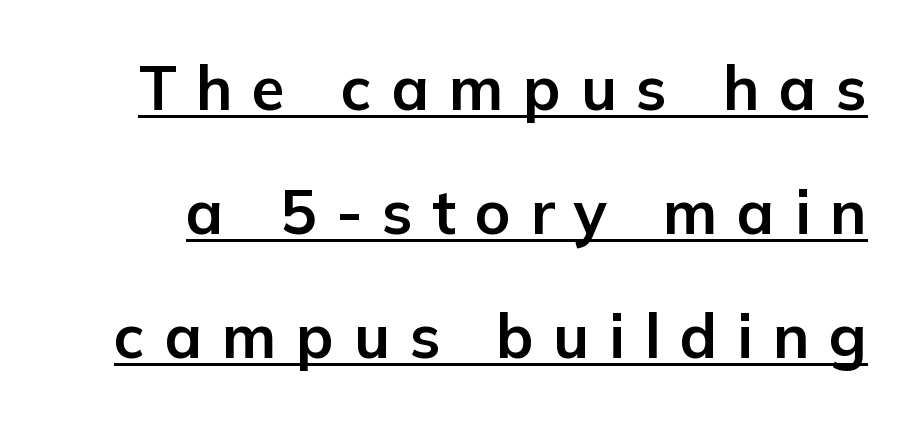
{"serif": "no", "italic": "no", "bold": "yes", "weight": "bold", "width": "normal", "stroke_contrast": "low", "x_height": "medium", "monospaced": "no", "underline": "yes", "line_spacing": "loose", "line_spacing_ratio": 2.03, "letter_spacing": "wide", "letter_spacing_em": 0.32, "glyph_px": 61}
